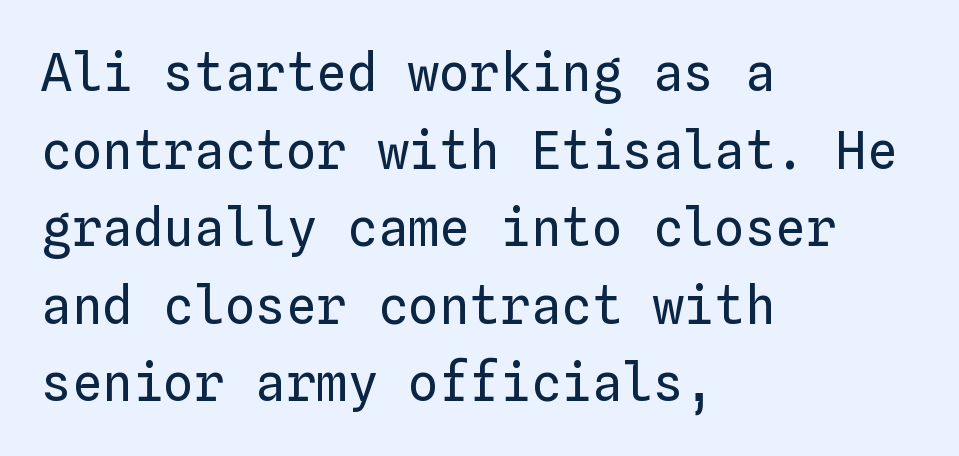
Q: Is the text bold? A: No.
Q: Is the text italic (slanted)? A: No, it is upright.
Q: Is the text underlined? A: No.
Q: How is the paragraph aligned? A: Left-aligned.
Q: Is the spacing between letters normal or unusually wide? A: Normal.
Q: Is the spacing between lines tight, normal or loose? A: Normal.
Q: Width (condensed, normal, or wide)? A: Normal.
Q: Stroke contrast? A: Low.
Q: x-height? A: Medium.
Q: Monospaced? A: Yes.
